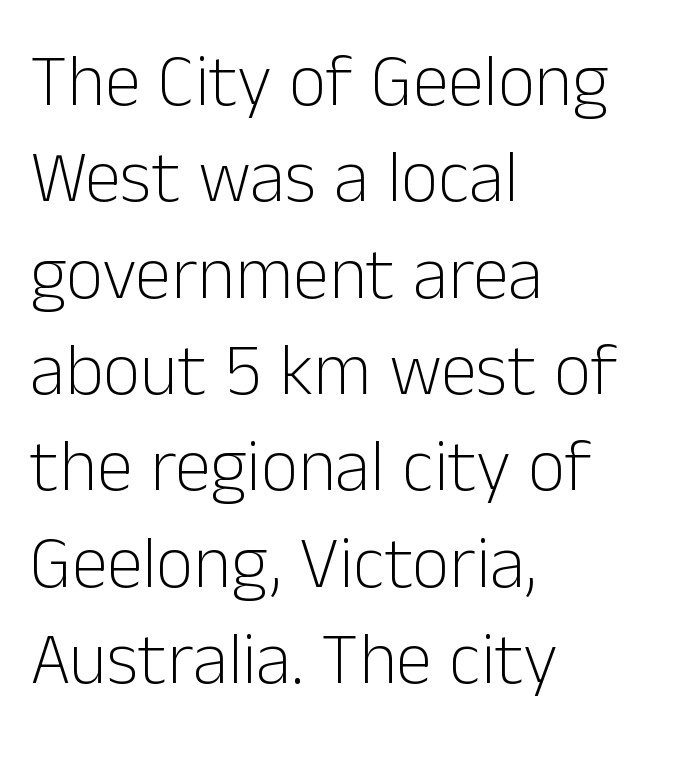
Quick note: underline off. A typesetter would call this proportional, since set widths differ per character. Line starts are locked; line ends wander. Rows of type keep a routine distance in the vertical direction. Every character sits straight up, as roman type does. Heaviness? Minimal to ordinary, like unemphasized prose.
